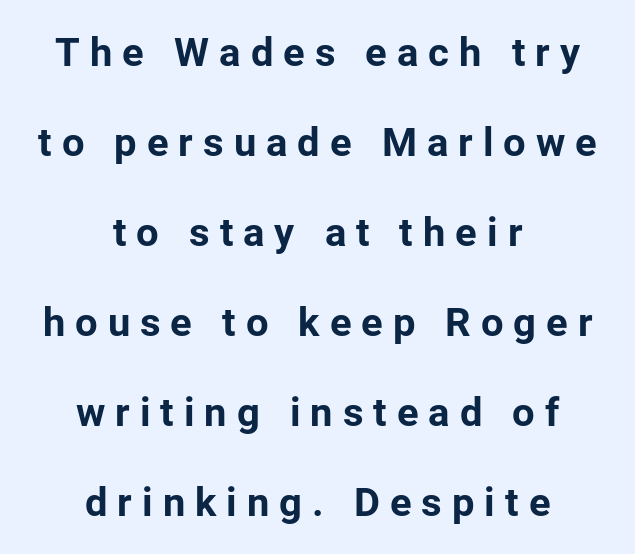
{"serif": "no", "italic": "no", "bold": "yes", "weight": "bold", "width": "normal", "stroke_contrast": "low", "x_height": "medium", "monospaced": "no", "underline": "no", "align": "center", "line_spacing": "loose", "line_spacing_ratio": 2.25, "letter_spacing": "wide", "letter_spacing_em": 0.25, "glyph_px": 40}
